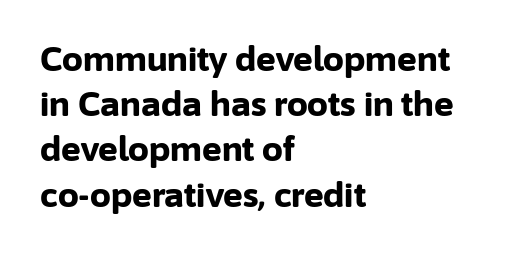
Q: Is the text bold? A: Yes.
Q: Is the text italic (slanted)? A: No, it is upright.
Q: Is the typeface a serif or a sans-serif typeface? A: Sans-serif.
Q: Is the text underlined? A: No.
Q: How is the paragraph aligned? A: Left-aligned.
Q: Is the spacing between letters normal or unusually wide? A: Normal.
Q: Is the spacing between lines tight, normal or loose? A: Normal.
Q: Width (condensed, normal, or wide)? A: Normal.
Q: Stroke contrast? A: Low.
Q: x-height? A: Medium.
Q: Monospaced? A: No.
